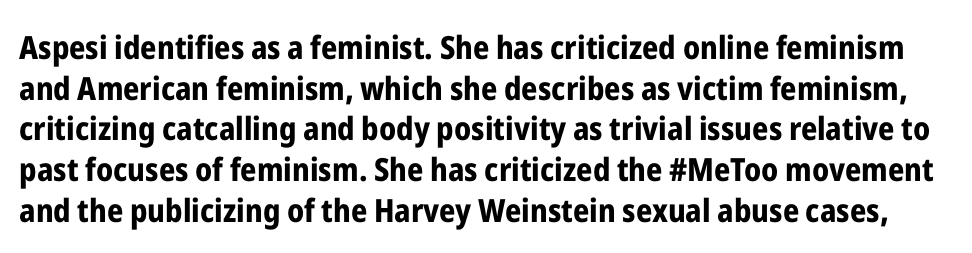
{"serif": "no", "italic": "no", "bold": "yes", "weight": "bold", "width": "condensed", "stroke_contrast": "low", "x_height": "medium", "monospaced": "no", "underline": "no", "line_spacing": "normal", "line_spacing_ratio": 1.27, "letter_spacing": "normal", "letter_spacing_em": 0.0, "glyph_px": 32}
